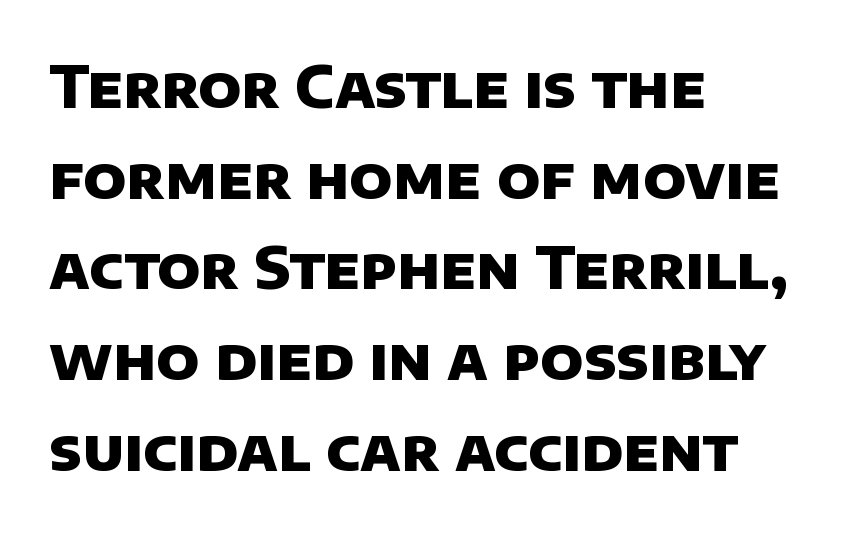
The image shows 57 px heavy sans-serif type; set left-aligned, normal line spacing (1.59x), normal letter spacing, not underlined; low stroke contrast and a large x-height.
